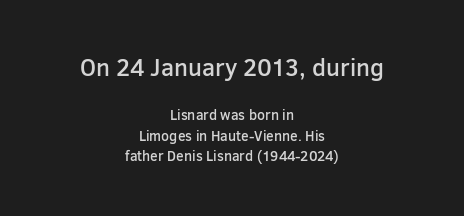
Q: Is the text bold? A: Semi-bold.
Q: Is the text italic (slanted)? A: No, it is upright.
Q: Is the text underlined? A: No.
Q: How is the paragraph aligned? A: Centered.
Q: Is the spacing between letters normal or unusually wide? A: Normal.
Q: Is the spacing between lines tight, normal or loose? A: Normal.
Q: Which block of text is set in a larger size, the first (top) or the second (bottom)? A: The first (top) one.
